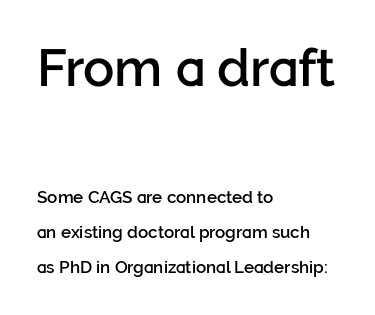
The image shows 52 px semibold sans-serif type, upright; set left-aligned, loose line spacing (2.08x), normal letter spacing, not underlined; the first (top) block is 3.06x larger; low stroke contrast and a medium x-height.
